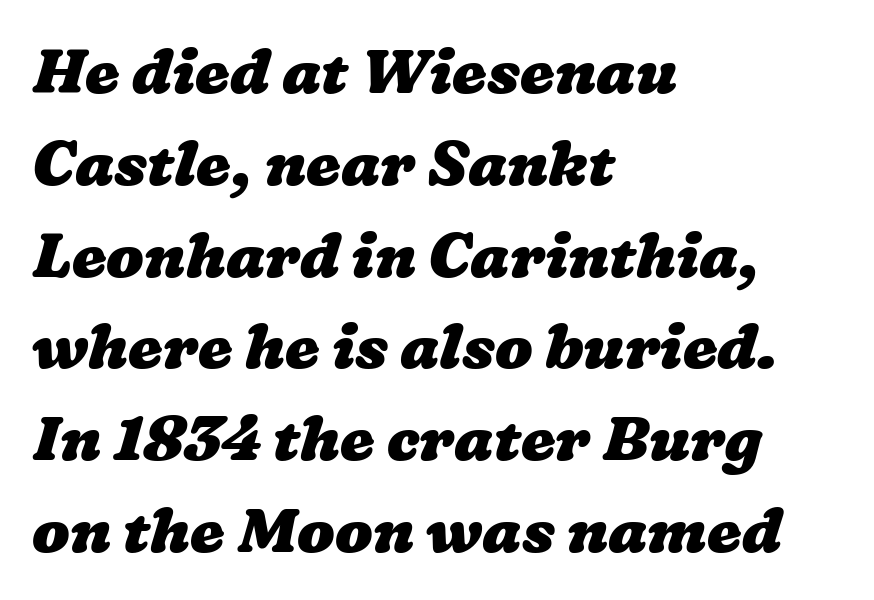
There is no visible air inserted between adjacent glyphs. Caption: bold face, heavy strokes. The lines are quadded left. These lines are rendered in a variable-pitch font. Nobody drew a line under any word here.
